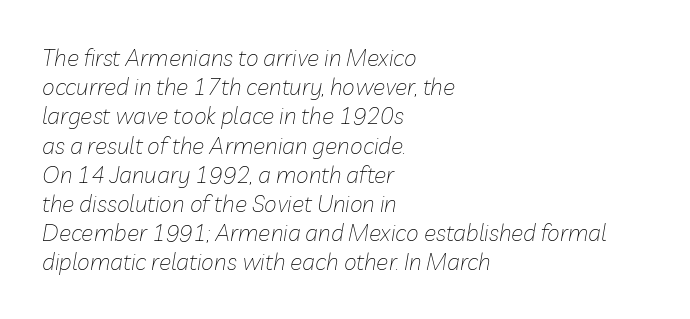
The image shows 23 px text type, italic (leaning right); set left-aligned, normal line spacing (1.27x), normal letter spacing, not underlined.
